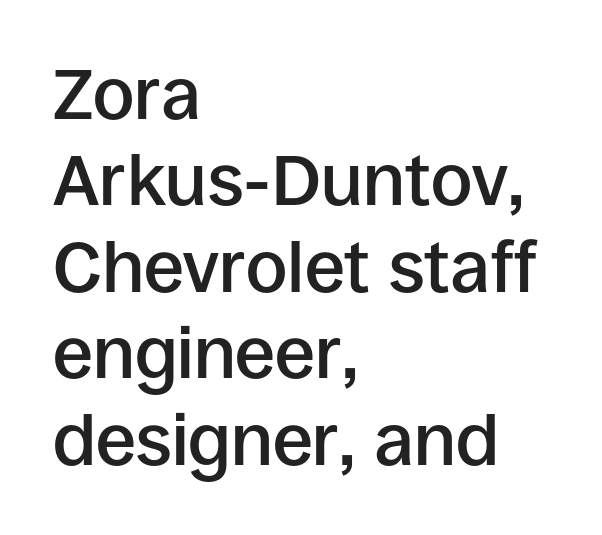
The passage is arranged the way most books set body copy — flush left. Default kerning and tracking; the words read as compact shapes. Just letters on the line, the space beneath them empty. Typographic density is moderately raised because the face is semibold.
